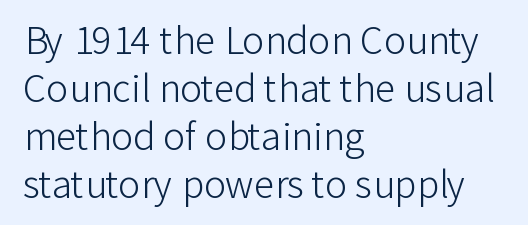
Heaviness? Minimal to ordinary, like unemphasized prose. The type sits square on the baseline with zero lean. The text was rendered using a sans face with plain stroke endings. Line spacing here is normal. Do the characters align in a grid? No, the font is proportional. These lines are set flush left with a ragged right edge.
